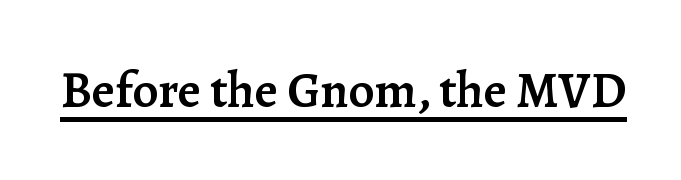
{"serif": "yes", "italic": "no", "bold": "semi", "weight": "semibold", "width": "normal", "stroke_contrast": "low", "x_height": "medium", "monospaced": "no", "underline": "yes", "letter_spacing": "normal", "letter_spacing_em": 0.0, "glyph_px": 51}
